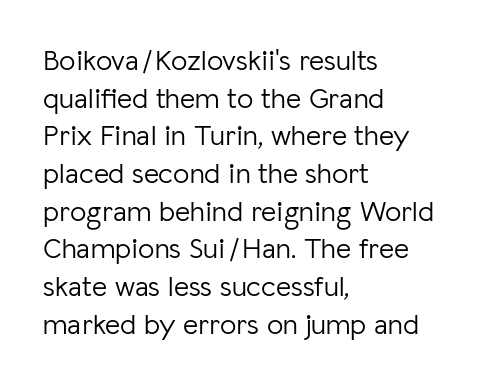
{"serif": "no", "italic": "no", "bold": "no", "weight": "light", "width": "normal", "stroke_contrast": "low", "x_height": "medium", "monospaced": "no", "underline": "no", "align": "left", "line_spacing": "normal", "line_spacing_ratio": 1.3, "letter_spacing": "normal", "letter_spacing_em": 0.0, "glyph_px": 29}
